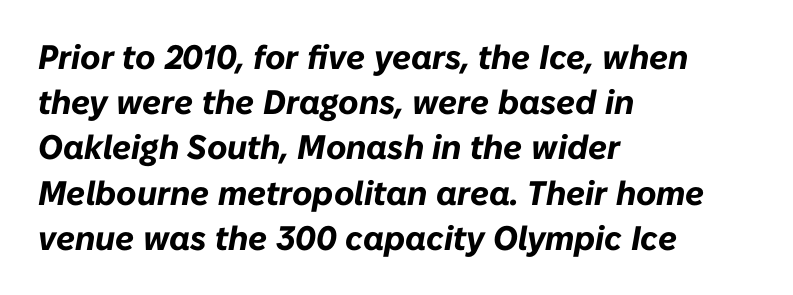
If you drew a ruler down the left edge, every line would touch it. No word sits above an underline. Does the leading feel generous? No, just average. You could not count columns in this text — the font is proportionally spaced.
